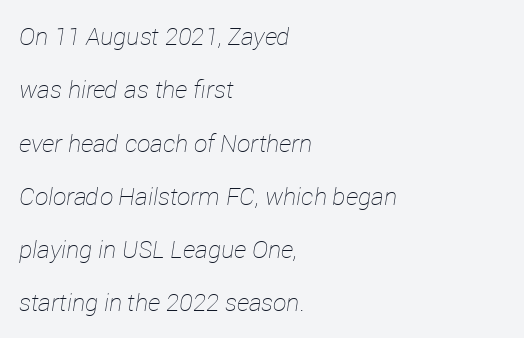
The image shows 24 px text type, italic (leaning right); set left-aligned, loose line spacing (2.22x), normal letter spacing, not underlined.
